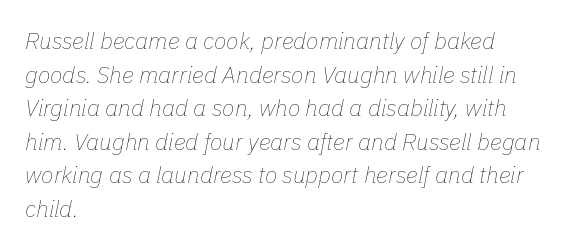
Q: Is the text bold? A: No.
Q: Is the text italic (slanted)? A: Yes, it leans right by about 11 degrees.
Q: Is the text underlined? A: No.
Q: How is the paragraph aligned? A: Left-aligned.
Q: Is the spacing between letters normal or unusually wide? A: Normal.
Q: Is the spacing between lines tight, normal or loose? A: Normal.
